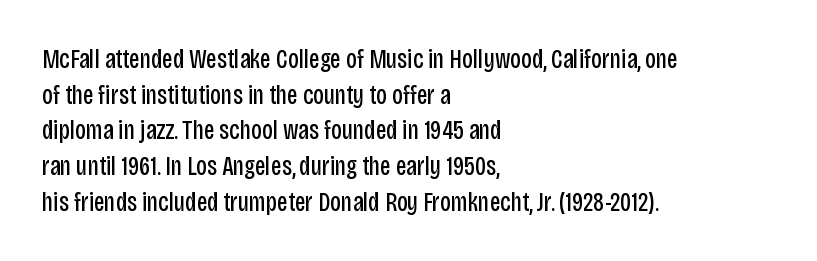
The image shows 27 px text type, upright; set left-aligned, normal line spacing (1.32x), normal letter spacing, not underlined.
